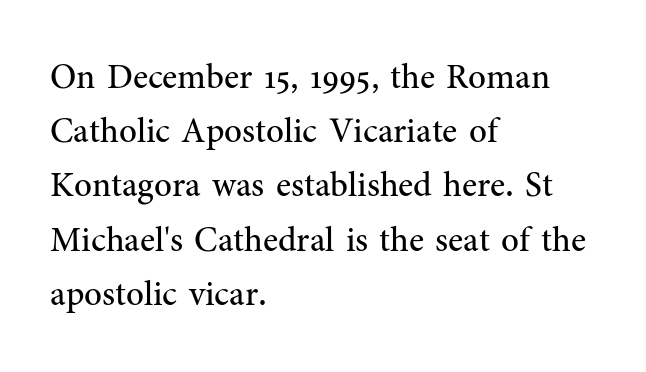
Check under the words: just untouched page. How are the letters spaced? Ordinarily, with no added tracking. If you drew a line through each stem, it would be perfectly vertical. No extra ink here — the face is not bold. Note the varied advance widths — an 'i' is clearly narrower than an 'm'.
